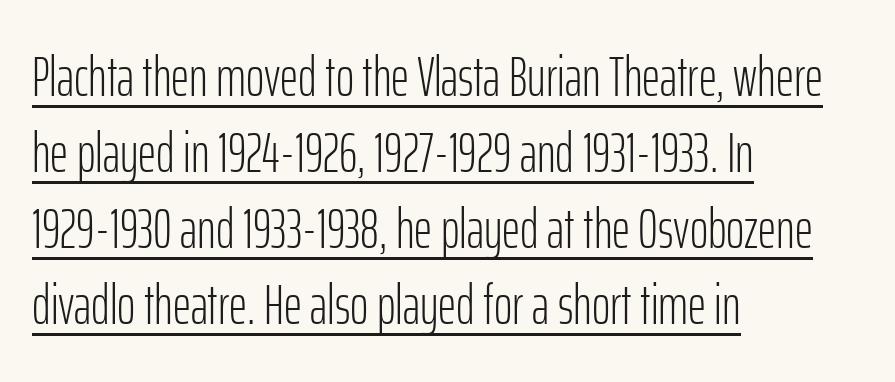
{"serif": "no", "italic": "no", "bold": "no", "weight": "light", "width": "condensed", "stroke_contrast": "low", "x_height": "medium", "monospaced": "no", "underline": "yes", "align": "left", "line_spacing": "normal", "line_spacing_ratio": 1.36, "letter_spacing": "normal", "letter_spacing_em": 0.0, "glyph_px": 56}
